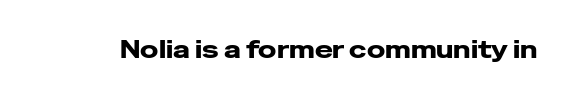
{"italic": "no", "bold": "yes", "underline": "no", "letter_spacing": "normal", "letter_spacing_em": 0.0, "glyph_px": 24}
